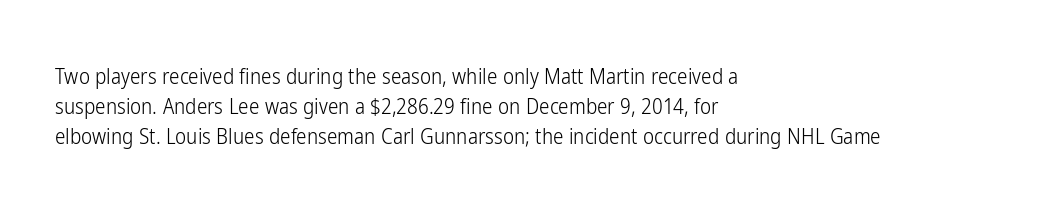
Quick note: interline space is typical. Nothing unusual about the tracking: characters are spaced as the font intends. Unmarked baselines from the first word to the last. No italicization has been applied; the sample stays upright.
